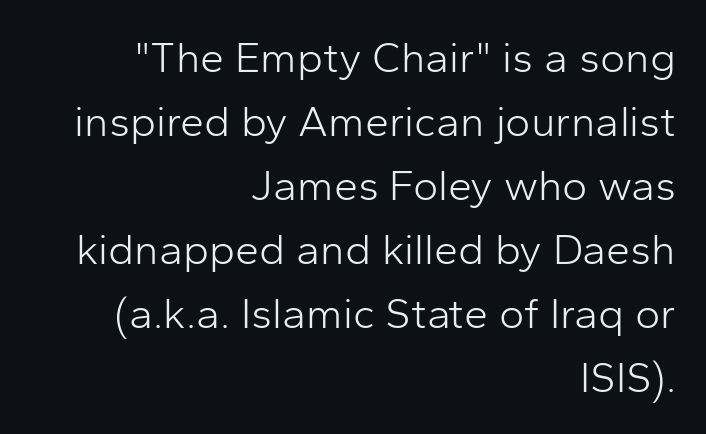
Q: Is the text bold? A: No.
Q: Is the text italic (slanted)? A: No, it is upright.
Q: Is the typeface a serif or a sans-serif typeface? A: Sans-serif.
Q: Is the text underlined? A: No.
Q: How is the paragraph aligned? A: Right-aligned.
Q: Is the spacing between letters normal or unusually wide? A: Normal.
Q: Is the spacing between lines tight, normal or loose? A: Normal.
Q: Width (condensed, normal, or wide)? A: Normal.
Q: Stroke contrast? A: Low.
Q: x-height? A: Medium.
Q: Monospaced? A: No.
